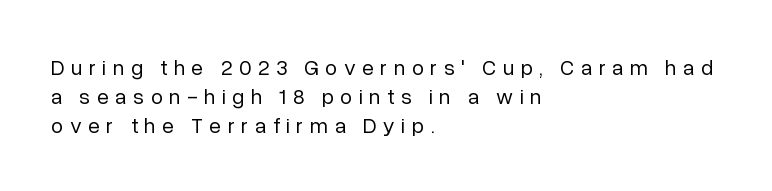
{"italic": "no", "bold": "no", "underline": "no", "align": "left", "line_spacing": "normal", "line_spacing_ratio": 1.31, "letter_spacing": "wide", "letter_spacing_em": 0.29, "glyph_px": 22}
